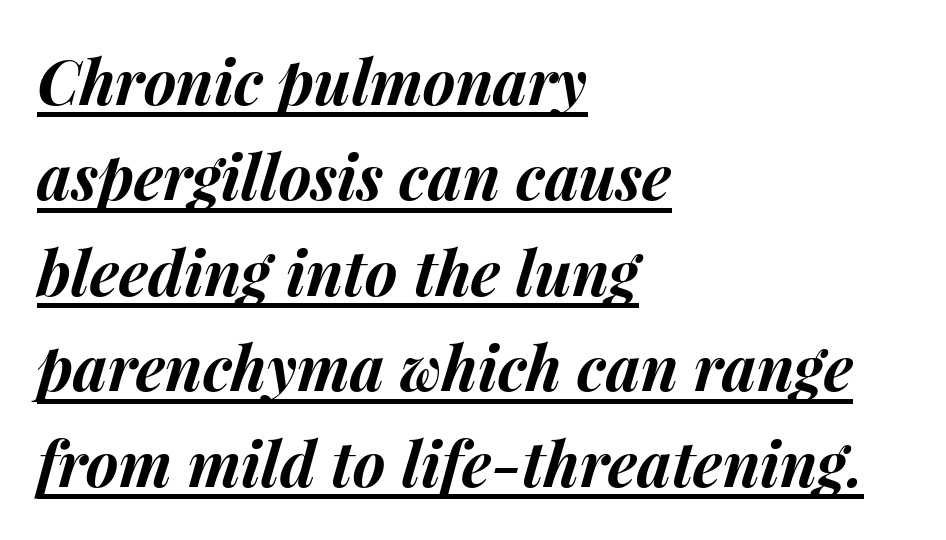
Q: Is the text bold? A: Yes.
Q: Is the text italic (slanted)? A: Yes, it leans right by about 15 degrees.
Q: Is the text underlined? A: Yes.
Q: How is the paragraph aligned? A: Left-aligned.
Q: Is the spacing between letters normal or unusually wide? A: Normal.
Q: Is the spacing between lines tight, normal or loose? A: Normal.
Q: Width (condensed, normal, or wide)? A: Normal.
Q: Stroke contrast? A: Medium.
Q: x-height? A: Medium.
Q: Monospaced? A: No.
